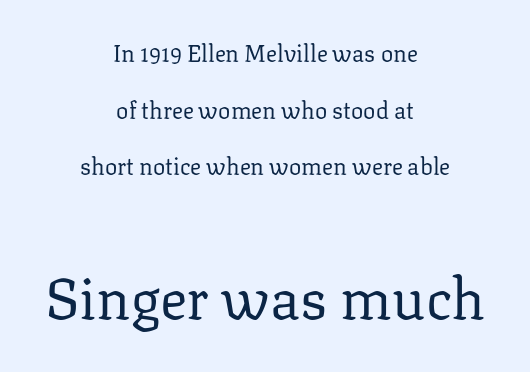
{"serif": "yes", "italic": "no", "bold": "no", "weight": "regular", "width": "normal", "stroke_contrast": "low", "x_height": "medium", "monospaced": "no", "underline": "no", "align": "center", "line_spacing": "loose", "line_spacing_ratio": 2.46, "letter_spacing": "normal", "letter_spacing_em": 0.0, "larger_block": "second", "size_ratio": 2.48, "glyph_px": 57}
